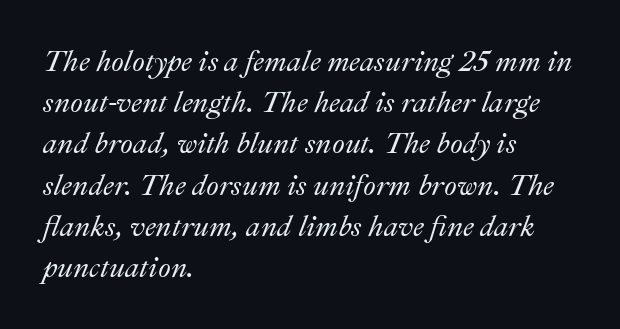
The image shows 29 px text type, italic (leaning right); set left-aligned, normal line spacing (1.42x), normal letter spacing, not underlined; medium stroke contrast and a small x-height.
